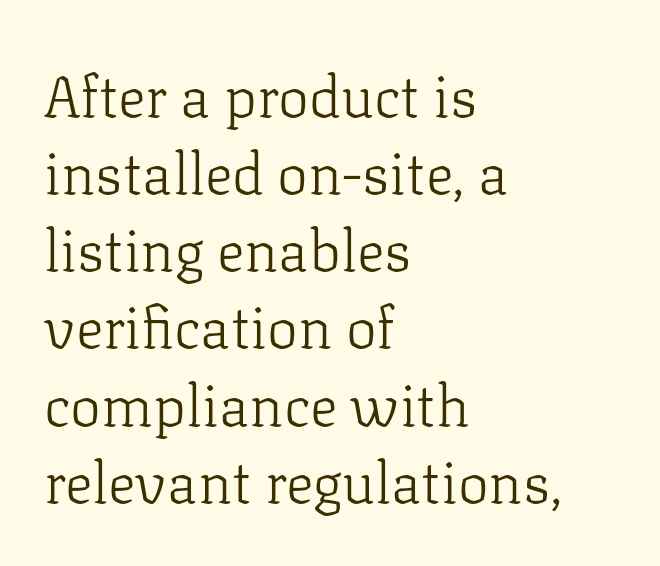
Q: Is the text bold? A: No.
Q: Is the text italic (slanted)? A: No, it is upright.
Q: Is the typeface a serif or a sans-serif typeface? A: Serif.
Q: Is the text underlined? A: No.
Q: How is the paragraph aligned? A: Left-aligned.
Q: Is the spacing between letters normal or unusually wide? A: Normal.
Q: Is the spacing between lines tight, normal or loose? A: Normal.
Q: Width (condensed, normal, or wide)? A: Normal.
Q: Stroke contrast? A: Low.
Q: x-height? A: Medium.
Q: Monospaced? A: No.
